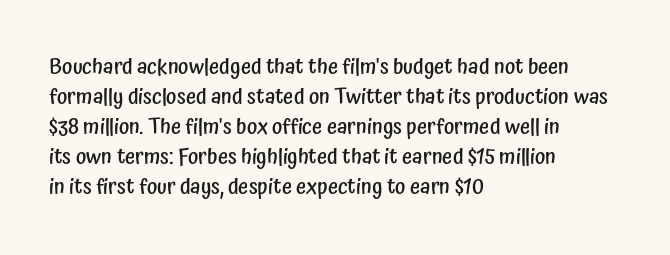
Q: Is the text bold? A: Semi-bold.
Q: Is the text italic (slanted)? A: No, it is upright.
Q: Is the text underlined? A: No.
Q: How is the paragraph aligned? A: Left-aligned.
Q: Is the spacing between letters normal or unusually wide? A: Normal.
Q: Is the spacing between lines tight, normal or loose? A: Normal.
